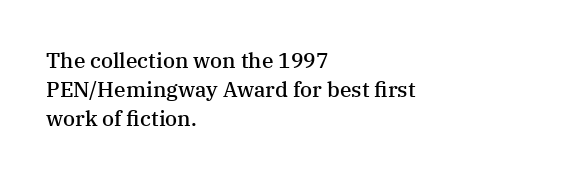
These lines keep a tight, regular rhythm from letter to letter. If you drew a ruler down the left edge, every line would touch it. Compared with an ordinary text face, these strokes are moderately heavier — a semibold. Whoever set this chose a conventional vertical rhythm. The glyphs are unaccompanied by any horizontal stroke below them.
